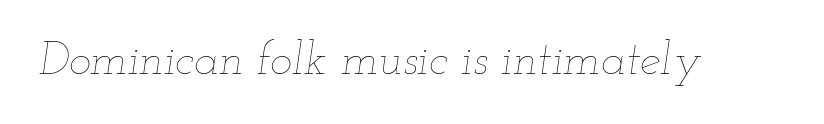
The image shows 47 px thin, wide type, italic (leaning right); set normal letter spacing, not underlined; low stroke contrast and a small x-height.
